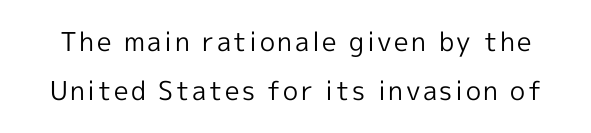
Q: Is the text bold? A: No.
Q: Is the text italic (slanted)? A: No, it is upright.
Q: Is the text underlined? A: No.
